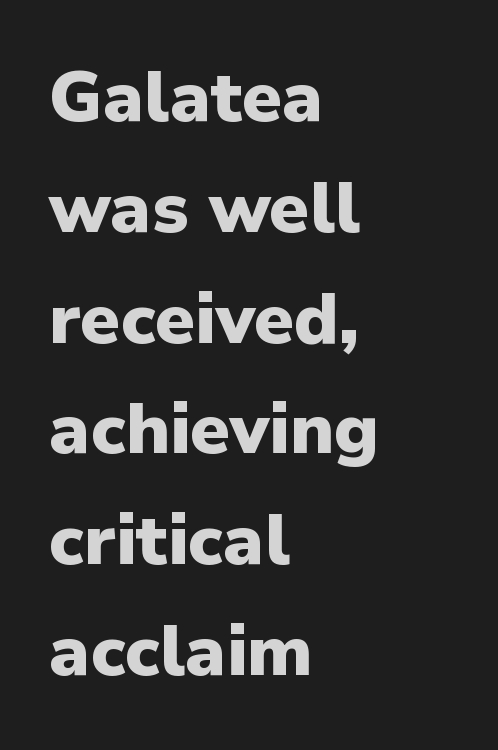
{"serif": "no", "italic": "no", "bold": "yes", "weight": "heavy", "width": "normal", "stroke_contrast": "low", "x_height": "medium", "monospaced": "no", "underline": "no", "align": "left", "line_spacing": "normal", "line_spacing_ratio": 1.56, "letter_spacing": "normal", "letter_spacing_em": 0.0, "glyph_px": 71}
